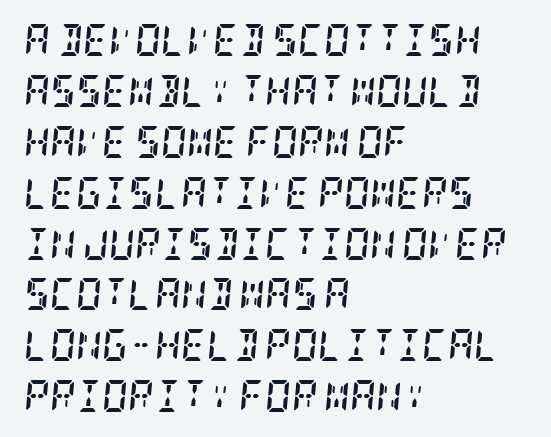
Notice how descenders clear the ascenders below comfortably — that's standard leading. Words float on clear page, feet unadorned. Every row of glyphs begins at an identical x-position on the left. The letters are bold, with thick, heavy strokes. It's the slanting kind of type.
